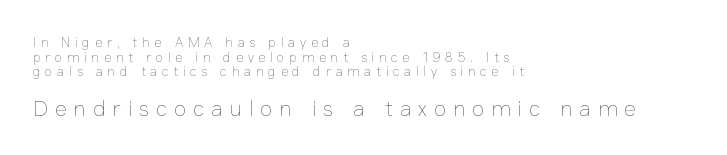
The image shows 22 px text type, upright; set left-aligned, tight line spacing (1.05x), unusually wide letter spacing (+0.33 em), not underlined; the second (bottom) block is 1.57x larger.
